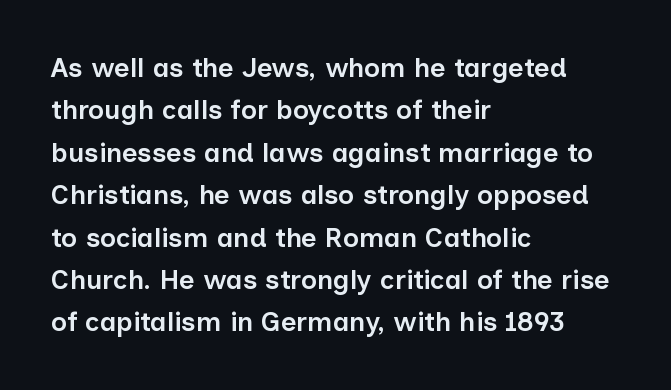
Caption: multi-line text, flush left, ragged right. Compared with typical body copy, the letter spacing here is the same. In terms of leading, this rendering sits right in the middle. Underlining? Definitely not there. How heavy is the stroke? Medium-heavy — a semibold, shy of bold. Style check: upright.
